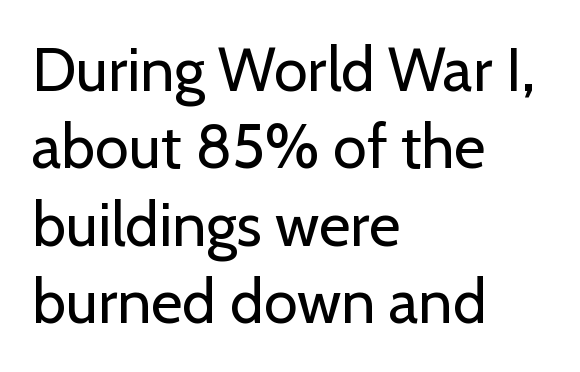
Q: Is the text bold? A: No.
Q: Is the text italic (slanted)? A: No, it is upright.
Q: Is the typeface a serif or a sans-serif typeface? A: Sans-serif.
Q: Is the text underlined? A: No.
Q: How is the paragraph aligned? A: Left-aligned.
Q: Is the spacing between letters normal or unusually wide? A: Normal.
Q: Is the spacing between lines tight, normal or loose? A: Normal.
Q: Width (condensed, normal, or wide)? A: Normal.
Q: Stroke contrast? A: Low.
Q: x-height? A: Medium.
Q: Monospaced? A: No.
